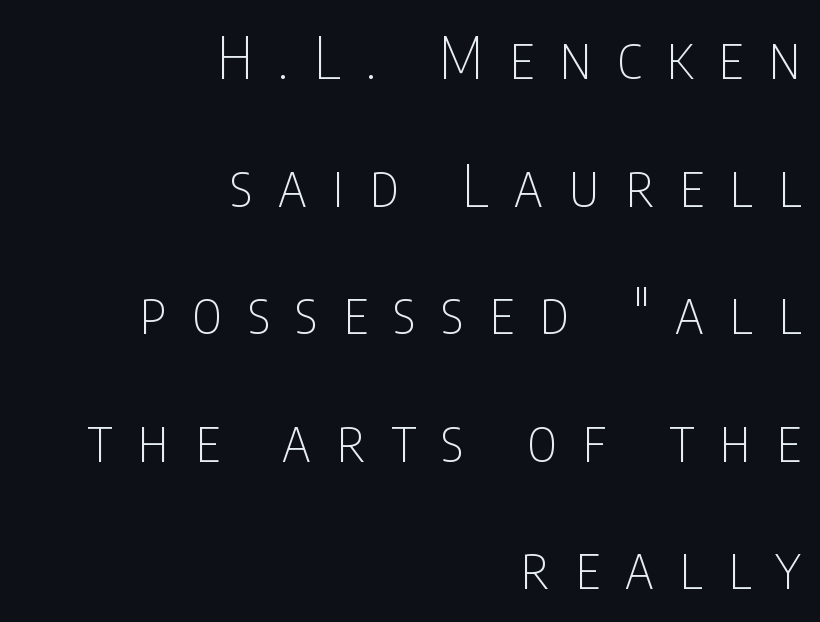
{"serif": "no", "italic": "no", "bold": "no", "weight": "thin", "width": "condensed", "stroke_contrast": "low", "x_height": "large", "monospaced": "no", "underline": "no", "align": "right", "line_spacing": "loose", "line_spacing_ratio": 2.2, "letter_spacing": "wide", "letter_spacing_em": 0.44, "glyph_px": 58}
